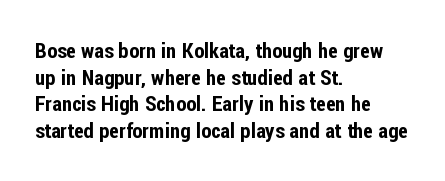
Q: Is the text italic (slanted)? A: No, it is upright.
Q: Is the text underlined? A: No.
Q: How is the paragraph aligned? A: Left-aligned.
Q: Is the spacing between letters normal or unusually wide? A: Normal.
Q: Is the spacing between lines tight, normal or loose? A: Normal.
